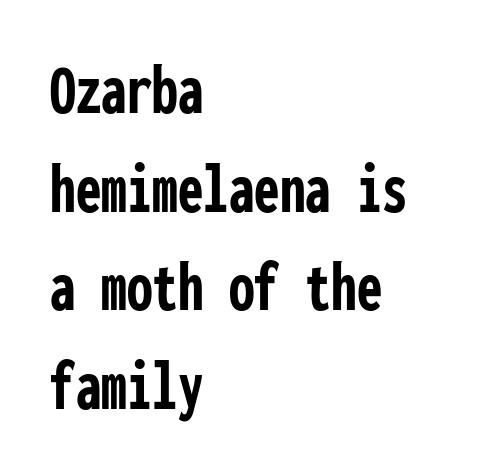
Left-aligned paragraph, ragged on the right. The space between consecutive lines is moderate. Do the letters lean? They stand straight. To sum up the face: it is a sans, with no serifs. You could count columns in this text — the font is strictly monospaced. Look at the stroke-to-counter ratio: heavy, a bold.
